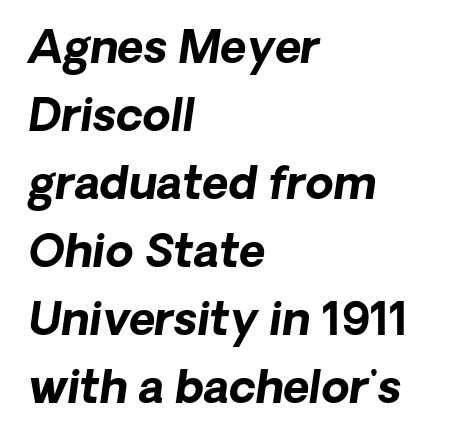
{"italic": "yes", "lean": "right", "slant_degrees": 8, "bold": "yes", "weight": "bold", "width": "normal", "stroke_contrast": "low", "x_height": "medium", "monospaced": "no", "underline": "no", "align": "left", "line_spacing": "normal", "line_spacing_ratio": 1.51, "letter_spacing": "normal", "letter_spacing_em": 0.0, "glyph_px": 45}
